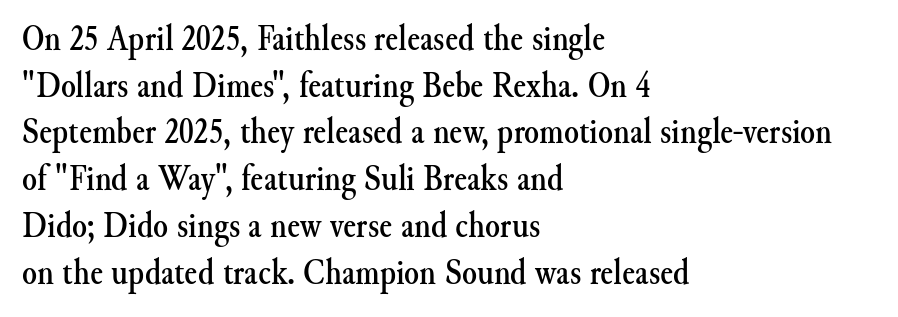
{"serif": "yes", "italic": "no", "width": "normal", "stroke_contrast": "medium", "x_height": "small", "monospaced": "no", "underline": "no", "align": "left", "line_spacing_ratio": 1.23, "letter_spacing": "normal", "letter_spacing_em": 0.0, "glyph_px": 38}
